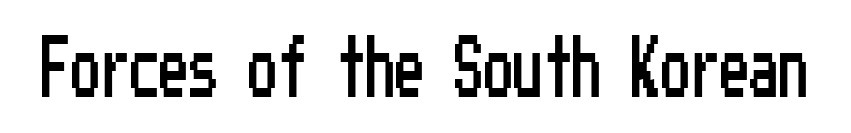
{"serif": "no", "italic": "no", "width": "condensed", "stroke_contrast": "low", "x_height": "medium", "underline": "no", "letter_spacing": "normal", "letter_spacing_em": 0.0, "glyph_px": 59}
